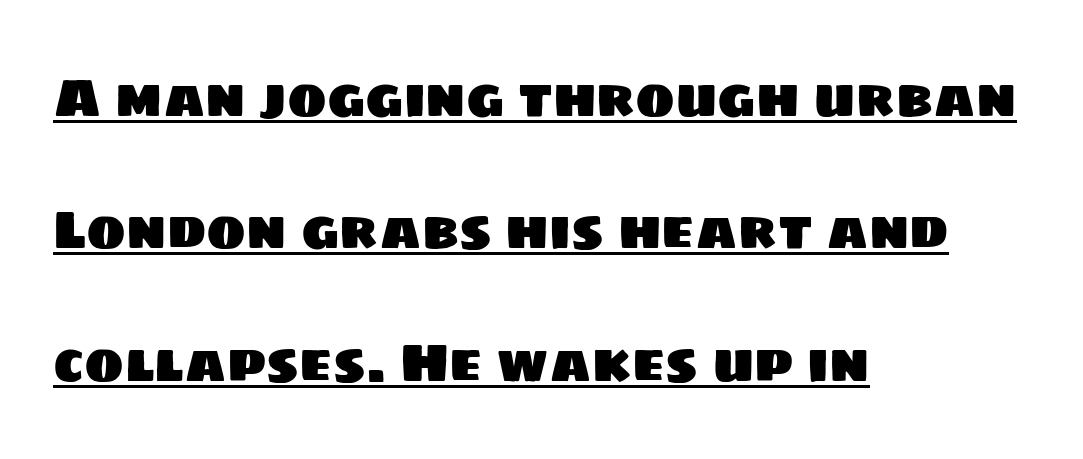
Q: Is the typeface a serif or a sans-serif typeface? A: Sans-serif.
Q: Is the text underlined? A: Yes.
Q: How is the paragraph aligned? A: Left-aligned.
Q: Is the spacing between letters normal or unusually wide? A: Normal.
Q: Is the spacing between lines tight, normal or loose? A: Loose.
Q: Width (condensed, normal, or wide)? A: Normal.
Q: Stroke contrast? A: Low.
Q: x-height? A: Large.
Q: Monospaced? A: No.
